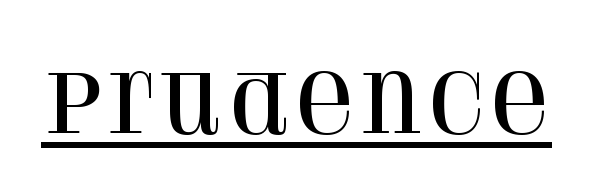
Q: Is the text italic (slanted)? A: No, it is upright.
Q: Is the typeface a serif or a sans-serif typeface? A: Serif.
Q: Is the text underlined? A: Yes.
Q: Is the spacing between letters normal or unusually wide? A: Normal.
Q: Width (condensed, normal, or wide)? A: Normal.
Q: Stroke contrast? A: High.
Q: x-height? A: Large.
Q: Monospaced? A: No.
